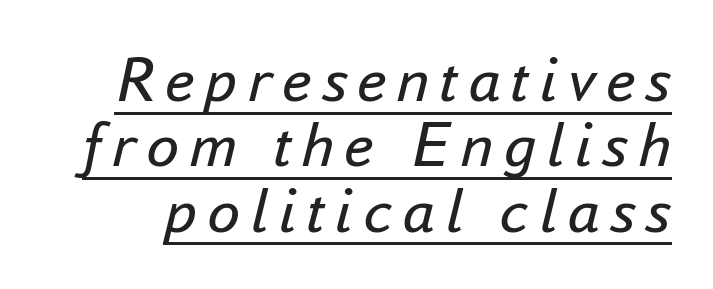
The image shows 66 px regular-weight type, italic (leaning right); set tight line spacing (0.99x), underlined; low stroke contrast and a small x-height.
